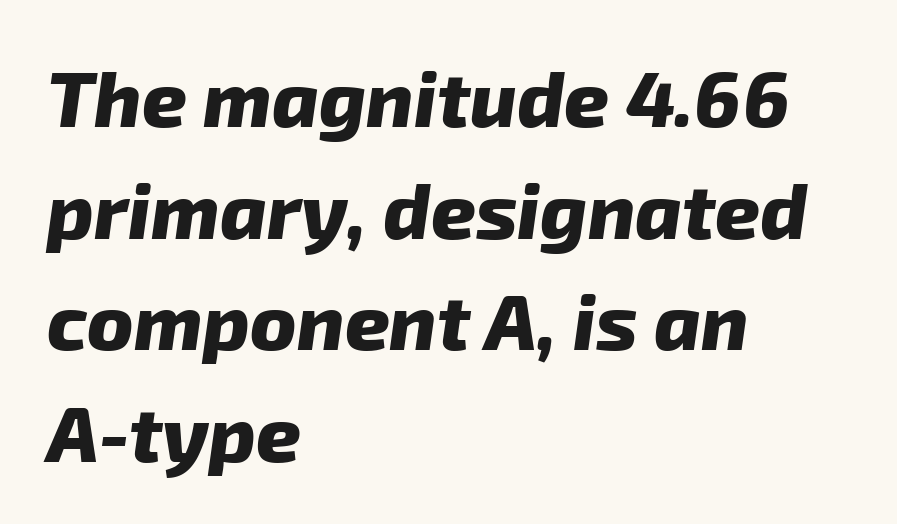
{"serif": "no", "bold": "yes", "weight": "heavy", "width": "normal", "stroke_contrast": "low", "x_height": "medium", "monospaced": "no", "underline": "no", "align": "left", "line_spacing": "normal", "line_spacing_ratio": 1.43, "letter_spacing": "normal", "letter_spacing_em": 0.0, "glyph_px": 78}
